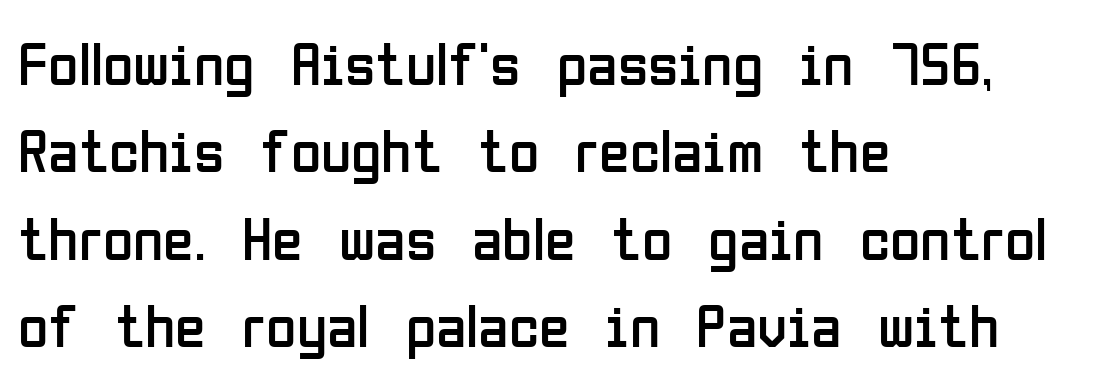
Q: Is the text bold? A: No.
Q: Is the text italic (slanted)? A: No, it is upright.
Q: Is the typeface a serif or a sans-serif typeface? A: Sans-serif.
Q: Is the text underlined? A: No.
Q: How is the paragraph aligned? A: Left-aligned.
Q: Is the spacing between letters normal or unusually wide? A: Normal.
Q: Is the spacing between lines tight, normal or loose? A: Normal.
Q: Width (condensed, normal, or wide)? A: Condensed.
Q: Stroke contrast? A: Low.
Q: x-height? A: Medium.
Q: Monospaced? A: No.
